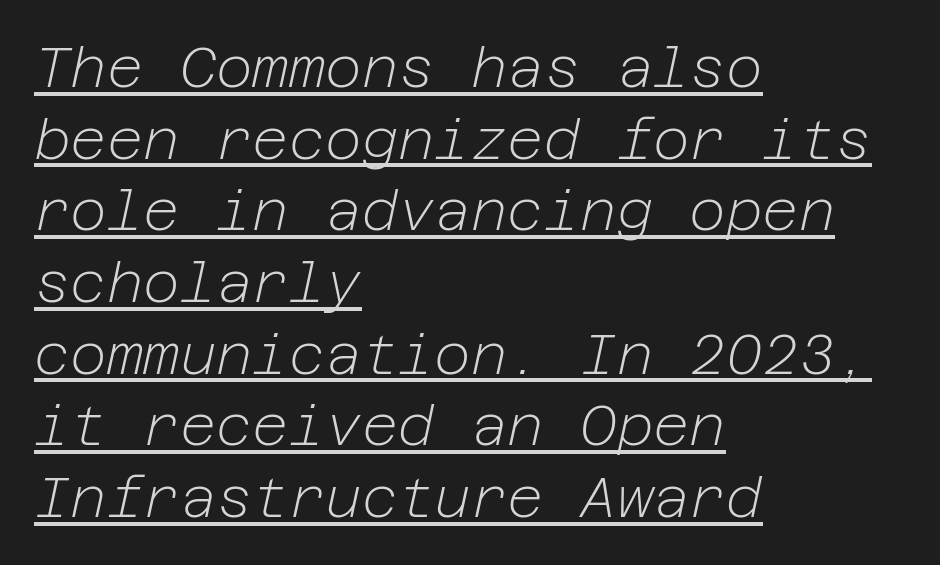
{"italic": "yes", "lean": "right", "slant_degrees": 12, "bold": "no", "weight": "light", "width": "normal", "stroke_contrast": "low", "x_height": "medium", "underline": "yes", "align": "left", "line_spacing": "normal", "line_spacing_ratio": 1.28, "letter_spacing": "normal", "letter_spacing_em": 0.0, "glyph_px": 56}
